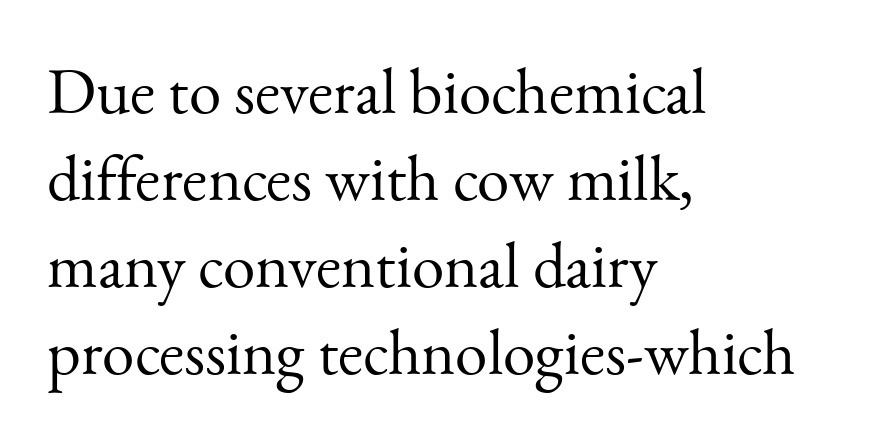
Line beginnings align vertically; line endings do not. These lines are composed in type with serifs. Between one letter and the next there's only the usual sliver of space. These lines are rendered in a variable-pitch font.
